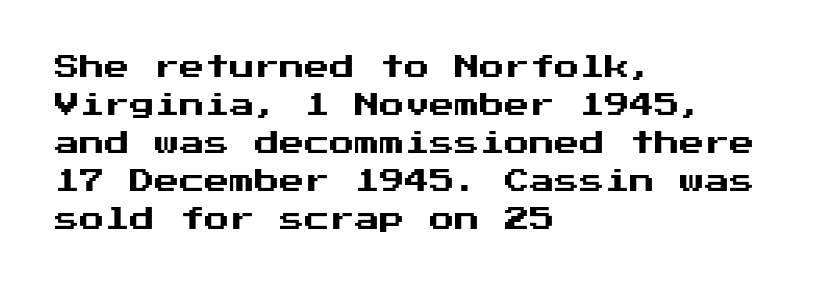
Plain, unruled lines of type. Each word holds together tightly as a unit, with standard inter-letter gaps. Every row of glyphs begins at an identical x-position on the left. Leading matches the norm, producing a regular column.
